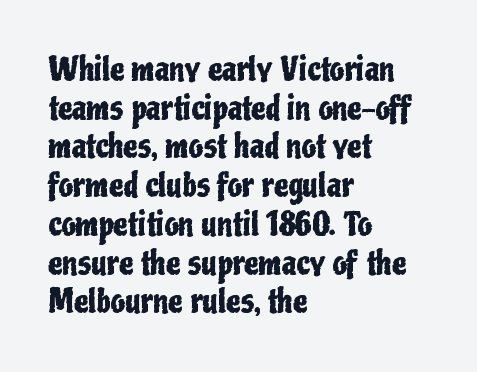
The typesetter chose a ragged-right arrangement here. This rendering leaves character spacing at its baseline value. Check under the words: just untouched page. The face used here is a sans, in the tradition of grotesques and geometrics. The letters advance in unequal steps, a hallmark of proportional type. Is there any slant? The stems are plumb.
